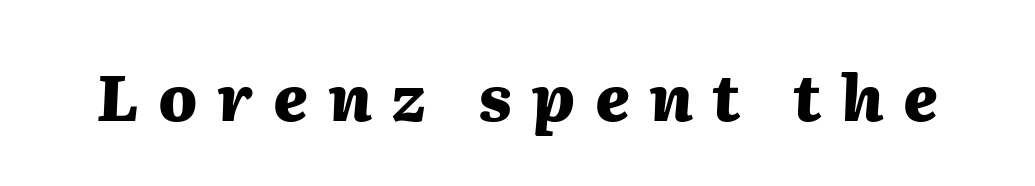
The image shows 64 px heavy type, italic (leaning right); set unusually wide letter spacing (+0.31 em), not underlined; medium stroke contrast and a medium x-height.
